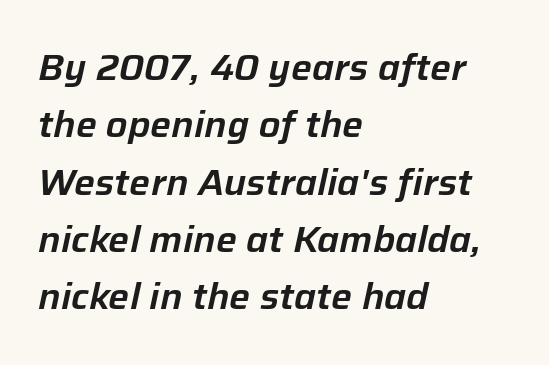
{"italic": "yes", "lean": "right", "slant_degrees": 12, "width": "normal", "stroke_contrast": "low", "x_height": "medium", "monospaced": "no", "underline": "no", "align": "left", "line_spacing": "normal", "line_spacing_ratio": 1.55, "letter_spacing": "normal", "letter_spacing_em": 0.0, "glyph_px": 37}
